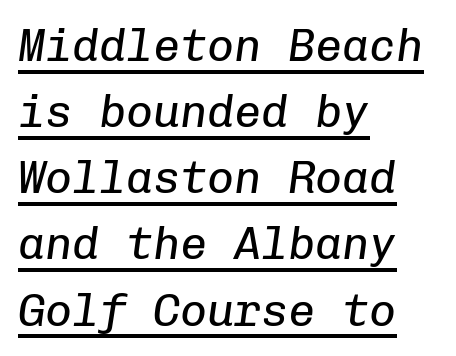
The image shows 45 px regular-weight type, italic (leaning right), monospaced; set left-aligned, normal line spacing (1.47x), normal letter spacing, underlined; low stroke contrast and a medium x-height.
